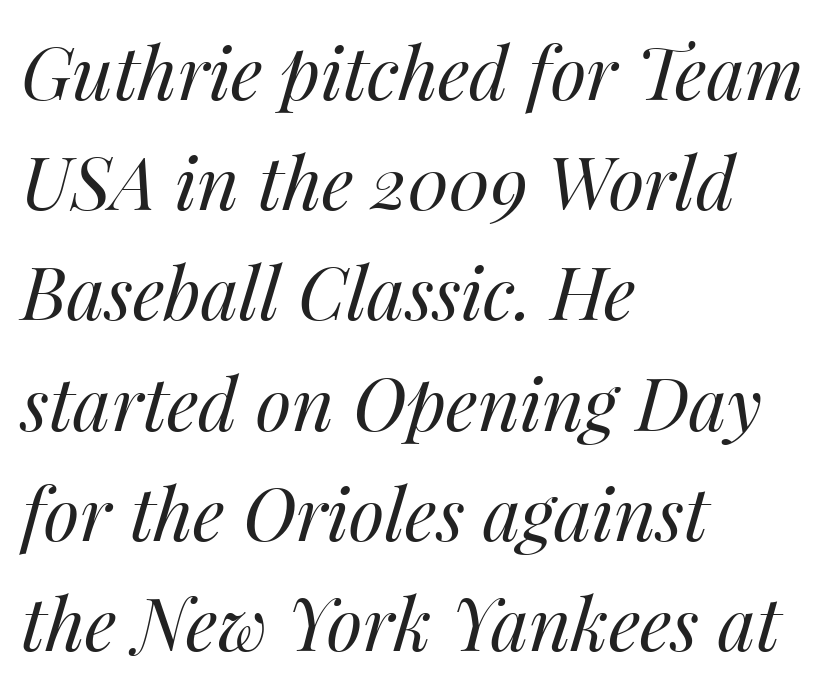
The image shows 73 px regular-weight type, italic (leaning right); set left-aligned, normal line spacing (1.51x), normal letter spacing, not underlined; medium stroke contrast and a medium x-height.
